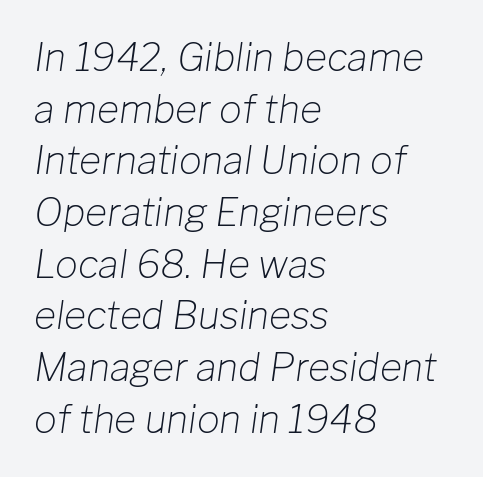
The image shows 38 px light type, italic (leaning right); set left-aligned, normal line spacing (1.36x), normal letter spacing, not underlined; low stroke contrast and a medium x-height.
